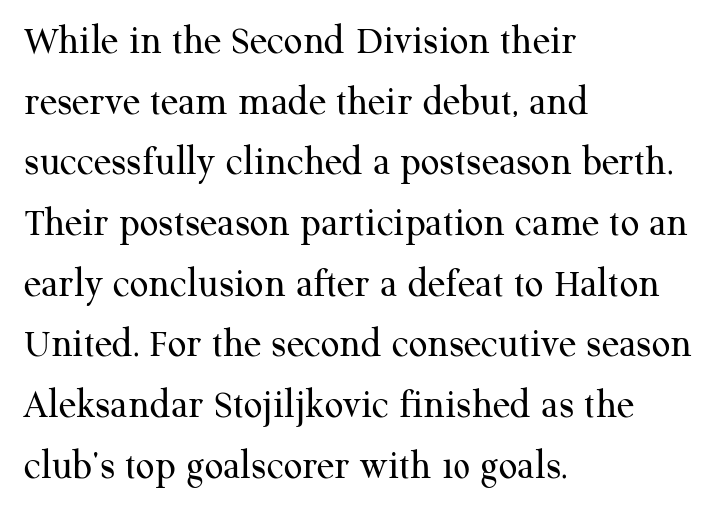
The image shows 41 px regular-weight serif type, upright; set left-aligned, normal line spacing (1.48x), normal letter spacing, not underlined; medium stroke contrast and a medium x-height.
